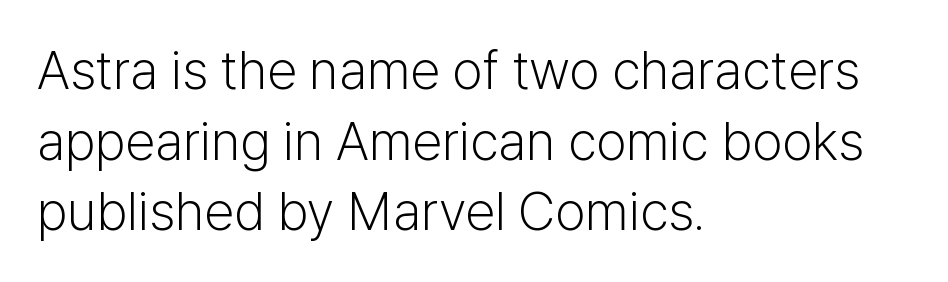
{"serif": "no", "italic": "no", "bold": "no", "weight": "light", "width": "normal", "stroke_contrast": "low", "x_height": "medium", "monospaced": "no", "underline": "no", "align": "left", "line_spacing": "normal", "line_spacing_ratio": 1.31, "letter_spacing": "normal", "letter_spacing_em": 0.0, "glyph_px": 54}
